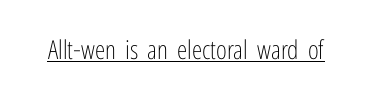
The image shows 26 px text type, upright; set normal letter spacing, underlined.
